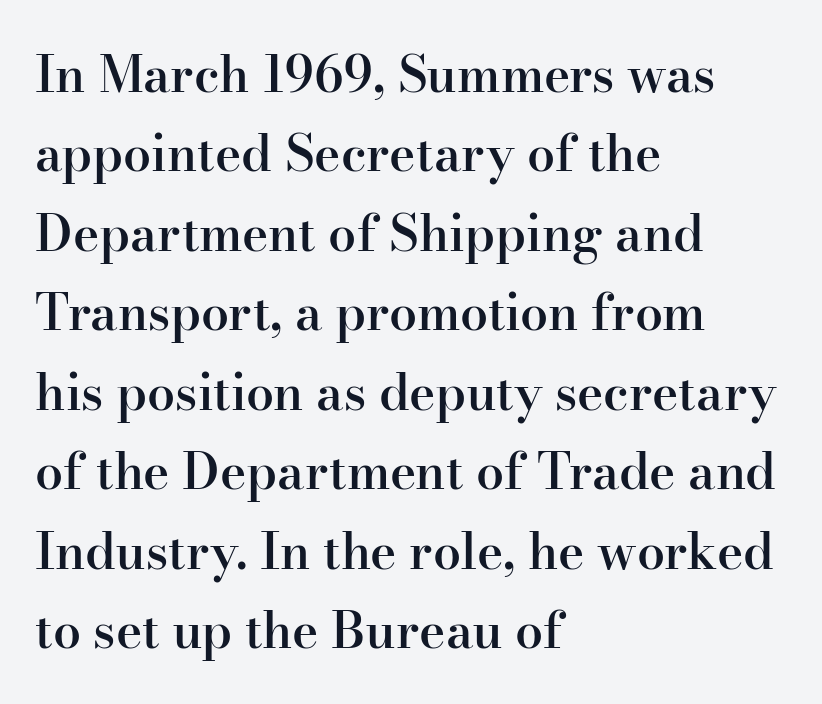
Q: Is the text bold? A: Semi-bold.
Q: Is the text italic (slanted)? A: No, it is upright.
Q: Is the typeface a serif or a sans-serif typeface? A: Serif.
Q: Is the text underlined? A: No.
Q: How is the paragraph aligned? A: Left-aligned.
Q: Is the spacing between letters normal or unusually wide? A: Normal.
Q: Is the spacing between lines tight, normal or loose? A: Normal.
Q: Width (condensed, normal, or wide)? A: Normal.
Q: Stroke contrast? A: High.
Q: x-height? A: Small.
Q: Monospaced? A: No.
